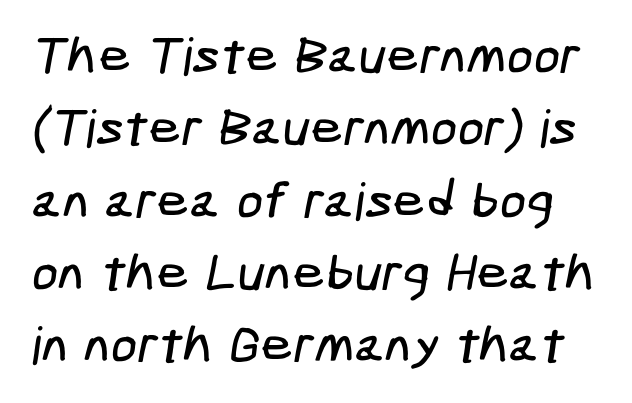
The image shows 52 px condensed sans-serif type; set normal line spacing (1.39x), normal letter spacing, not underlined; low stroke contrast and a medium x-height.
